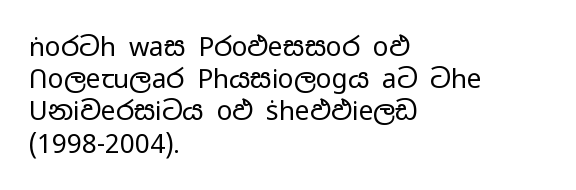
The image shows 26 px text type, upright; set left-aligned, line spacing 1.24x, normal letter spacing, not underlined.
